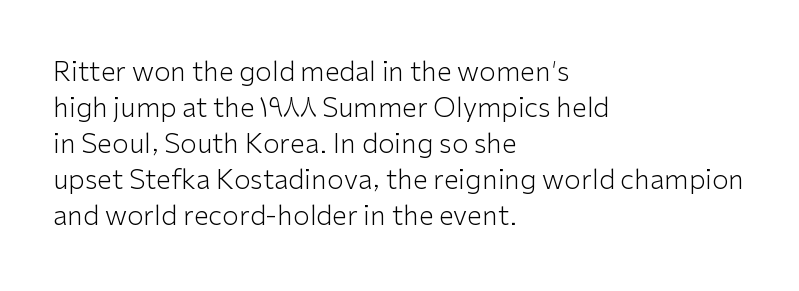
{"italic": "no", "bold": "no", "underline": "no", "align": "left", "line_spacing": "normal", "line_spacing_ratio": 1.33, "letter_spacing": "normal", "letter_spacing_em": 0.0, "glyph_px": 27}
